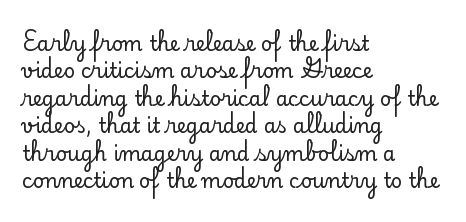
Q: Is the text italic (slanted)? A: No, it is upright.
Q: Is the text underlined? A: No.
Q: How is the paragraph aligned? A: Left-aligned.
Q: Is the spacing between letters normal or unusually wide? A: Normal.
Q: Is the spacing between lines tight, normal or loose? A: Normal.
